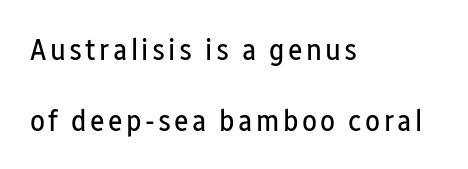
{"serif": "no", "italic": "no", "bold": "no", "weight": "regular", "width": "condensed", "stroke_contrast": "low", "x_height": "medium", "monospaced": "no", "underline": "no", "align": "left", "line_spacing": "loose", "line_spacing_ratio": 2.28, "glyph_px": 31}
